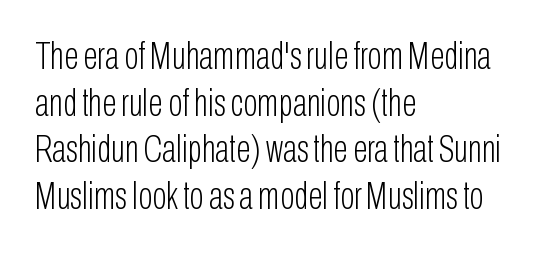
The image shows 38 px light, condensed sans-serif type, upright; set left-aligned, line spacing 1.23x, normal letter spacing, not underlined; low stroke contrast and a medium x-height.
